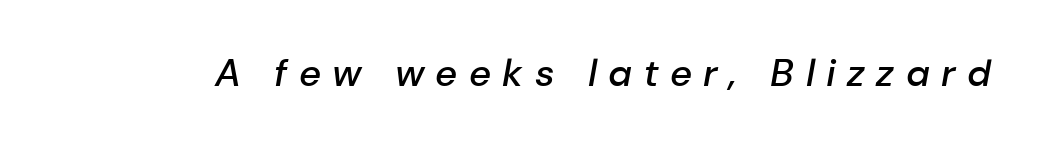
The image shows 38 px semibold type, italic (leaning right); set unusually wide letter spacing (+0.3 em), not underlined; low stroke contrast and a medium x-height.
